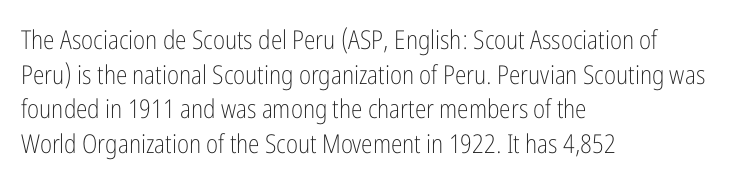
The image shows 26 px text type, upright; set left-aligned, normal line spacing (1.33x), normal letter spacing, not underlined.
